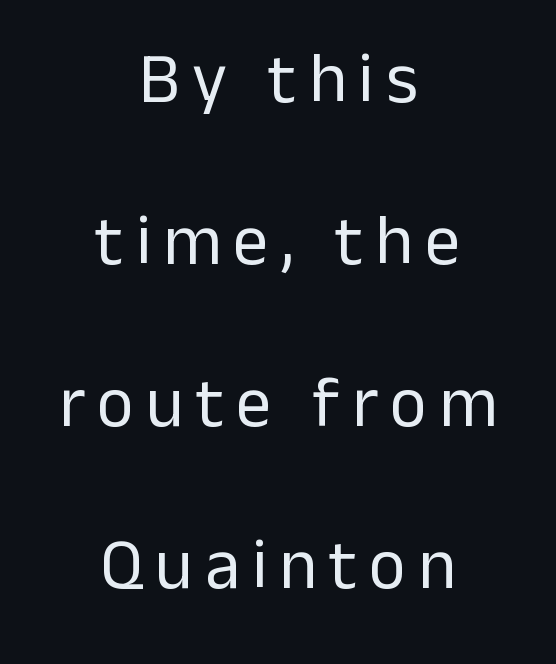
{"serif": "no", "italic": "no", "bold": "no", "weight": "regular", "width": "normal", "stroke_contrast": "low", "x_height": "medium", "monospaced": "no", "underline": "no", "align": "center", "line_spacing": "loose", "line_spacing_ratio": 2.28, "glyph_px": 71}
